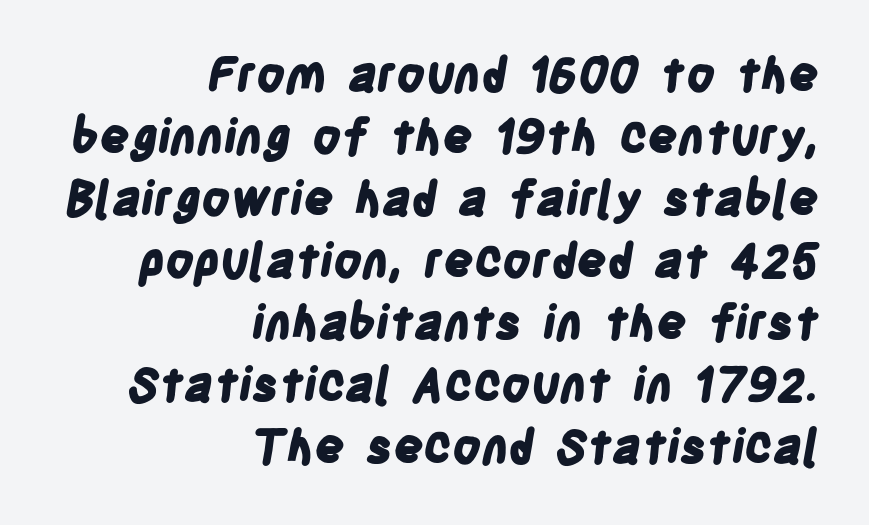
Each letter keeps its own natural width here, so spacing adapts to shape. Honestly, there is no underline to notice here at all. Font category for this specimen: sans-serif. The line texture is even and compact thanks to regular tracking. A normal amount of white space separates one row of letters from the next.
